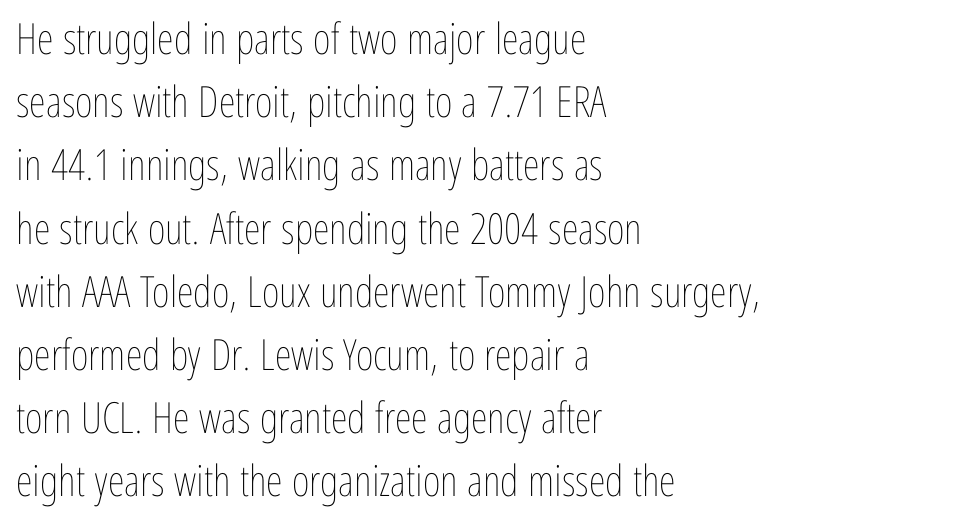
{"italic": "no", "bold": "no", "weight": "thin", "width": "condensed", "stroke_contrast": "low", "x_height": "medium", "monospaced": "no", "underline": "no", "align": "left", "line_spacing": "normal", "line_spacing_ratio": 1.47, "letter_spacing": "normal", "letter_spacing_em": 0.0, "glyph_px": 43}
